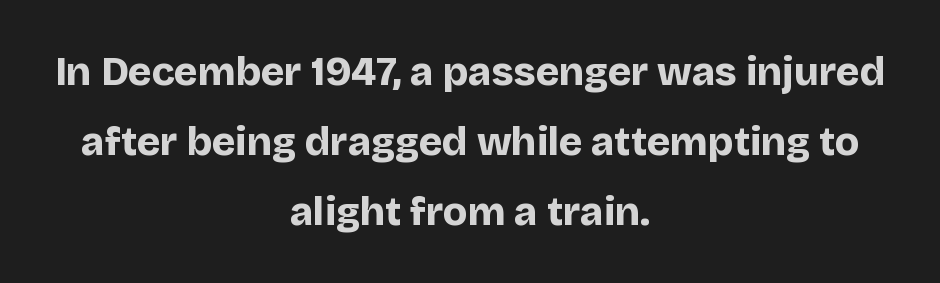
Q: Is the text bold? A: Yes.
Q: Is the text italic (slanted)? A: No, it is upright.
Q: Is the typeface a serif or a sans-serif typeface? A: Sans-serif.
Q: Is the text underlined? A: No.
Q: How is the paragraph aligned? A: Centered.
Q: Is the spacing between letters normal or unusually wide? A: Normal.
Q: Width (condensed, normal, or wide)? A: Normal.
Q: Stroke contrast? A: Low.
Q: x-height? A: Large.
Q: Monospaced? A: No.
